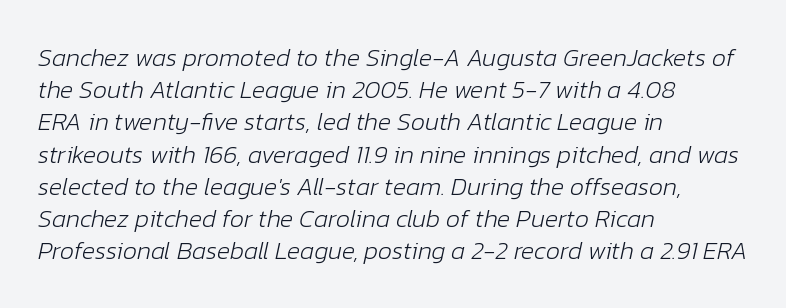
{"italic": "yes", "lean": "right", "slant_degrees": 12, "bold": "no", "underline": "no", "align": "left", "line_spacing": "normal", "line_spacing_ratio": 1.29, "letter_spacing": "normal", "letter_spacing_em": 0.0, "glyph_px": 25}
